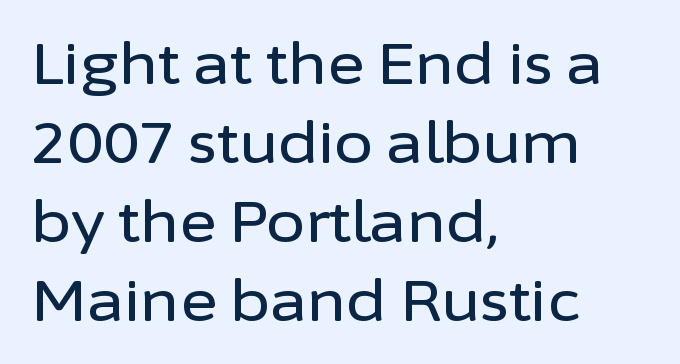
The image shows 56 px sans-serif type, upright; set left-aligned, normal line spacing (1.41x), normal letter spacing, not underlined; low stroke contrast and a medium x-height.
